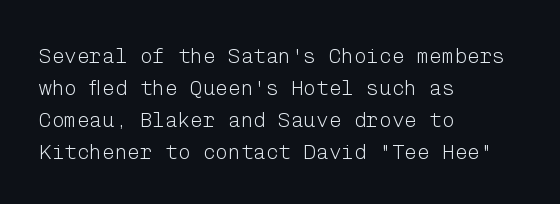
Vertical strokes here are truly vertical. The paragraph has a hard left edge and a soft right edge. The rendering uses a moderate line-height, typical for paragraphs. The cut favours lightness, reaching ordinary text weight at its darkest.
